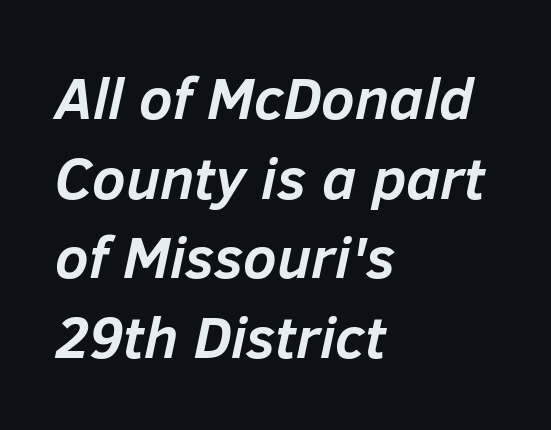
Notice how the passage keeps a crisp vertical edge on the left only. It's the slanting kind of type. Only glyphs here, with clear space below each row. Leading matches the norm, producing a regular column.
